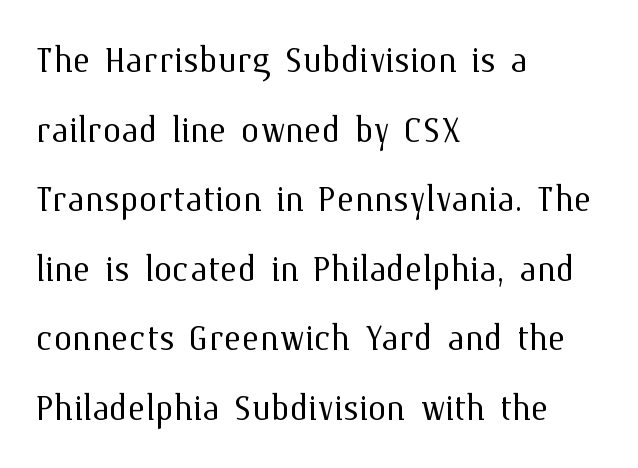
Q: Is the text bold? A: No.
Q: Is the text italic (slanted)? A: No, it is upright.
Q: Is the text underlined? A: No.
Q: How is the paragraph aligned? A: Left-aligned.
Q: Is the spacing between letters normal or unusually wide? A: Normal.
Q: Is the spacing between lines tight, normal or loose? A: Normal.
Q: Width (condensed, normal, or wide)? A: Normal.
Q: Stroke contrast? A: Medium.
Q: x-height? A: Medium.
Q: Monospaced? A: No.
